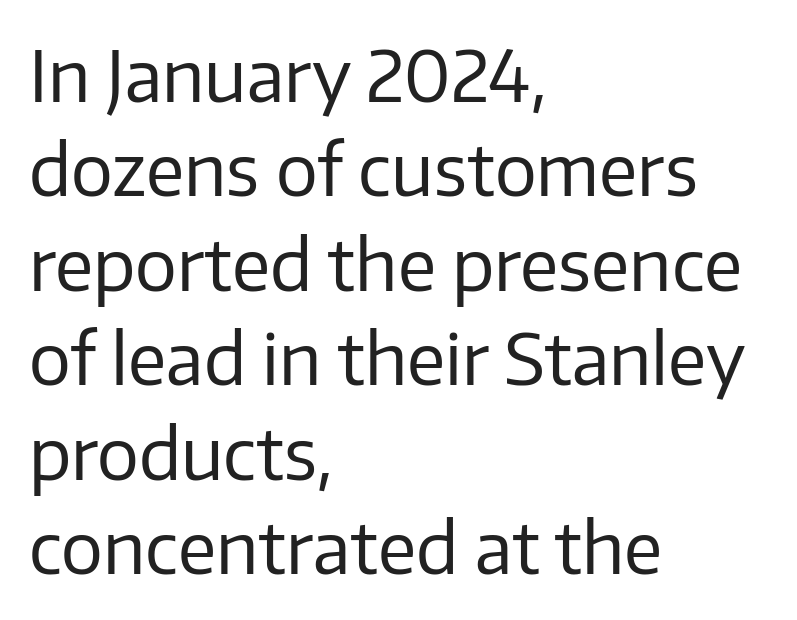
This rendering employs a face without finishing strokes, i.e., a sans-serif. The rag falls on the right side of this text block. Proportional: the letters do not fall into vertical columns. The vertical gap from one line to the next is medium. Heaviness? Minimal to ordinary, like unemphasized prose. The strip under each line holds only bare page.
